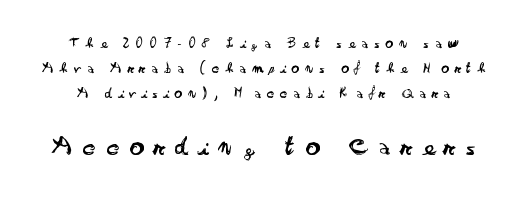
{"italic": "no", "bold": "no", "underline": "no", "line_spacing": "normal", "line_spacing_ratio": 1.68, "letter_spacing": "wide", "letter_spacing_em": 0.42, "larger_block": "second", "size_ratio": 1.8, "glyph_px": 27}
